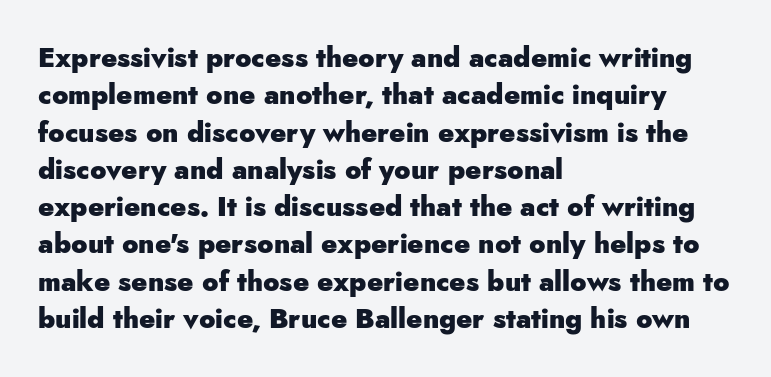
It's the straight-up-and-down kind of type. The lines are quadded left. Letter spacing: default. Rule under the text: the space is simply empty. The space between consecutive lines is moderate. Notice how thick the strokes are: this is what a full bold looks like.
